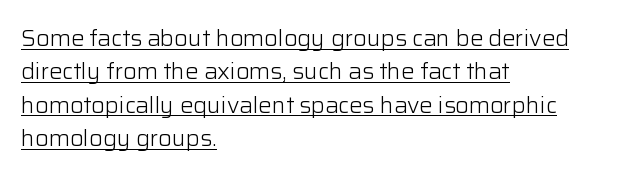
Q: Is the text bold? A: No.
Q: Is the text italic (slanted)? A: No, it is upright.
Q: Is the text underlined? A: Yes.
Q: How is the paragraph aligned? A: Left-aligned.
Q: Is the spacing between letters normal or unusually wide? A: Normal.
Q: Is the spacing between lines tight, normal or loose? A: Normal.
